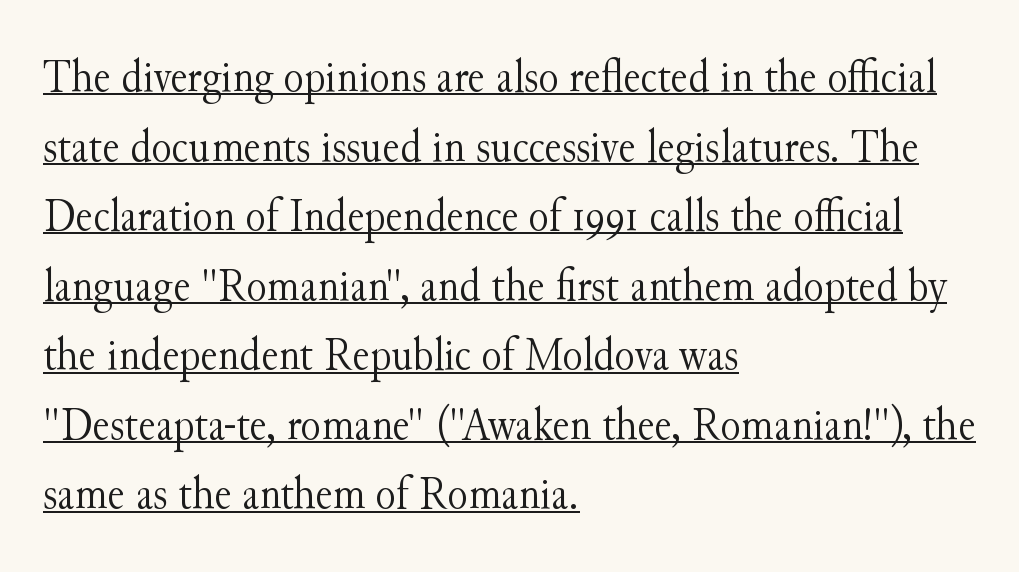
If you drew a line through each stem, it would be perfectly vertical. You can see a thin bar hugging the bottom of the glyphs. Here the glyphs are tracked normally, forming tight word shapes. In terms of letterform style, serifs are clearly present.
